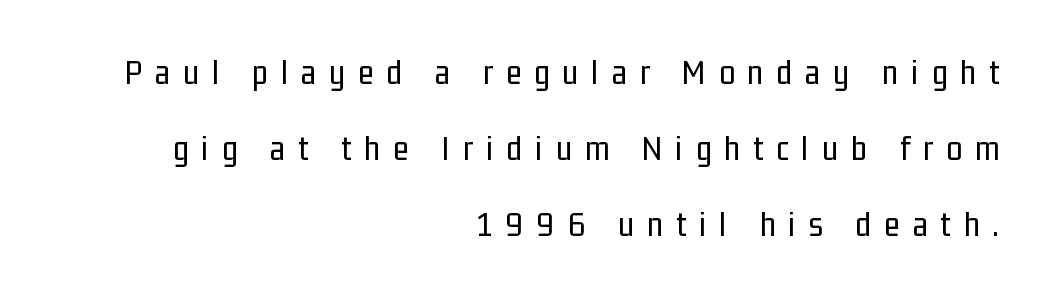
{"serif": "no", "italic": "no", "bold": "no", "weight": "regular", "width": "condensed", "stroke_contrast": "low", "x_height": "medium", "monospaced": "no", "underline": "no", "align": "right", "line_spacing": "loose", "line_spacing_ratio": 2.11, "letter_spacing": "wide", "letter_spacing_em": 0.36, "glyph_px": 36}
